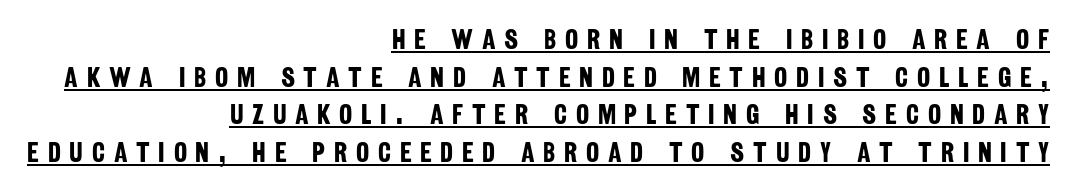
Q: Is the text bold? A: Yes.
Q: Is the typeface a serif or a sans-serif typeface? A: Sans-serif.
Q: Is the text underlined? A: Yes.
Q: How is the paragraph aligned? A: Right-aligned.
Q: Is the spacing between letters normal or unusually wide? A: Unusually wide.
Q: Is the spacing between lines tight, normal or loose? A: Normal.
Q: Width (condensed, normal, or wide)? A: Condensed.
Q: Stroke contrast? A: Low.
Q: x-height? A: Large.
Q: Monospaced? A: No.
